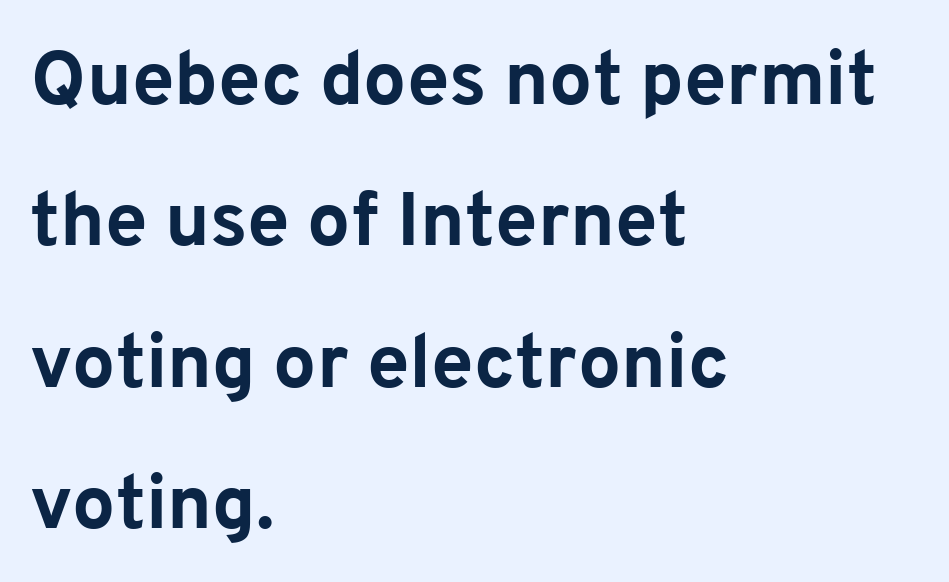
Q: Is the text bold? A: Yes.
Q: Is the text italic (slanted)? A: No, it is upright.
Q: Is the typeface a serif or a sans-serif typeface? A: Sans-serif.
Q: Is the text underlined? A: No.
Q: How is the paragraph aligned? A: Left-aligned.
Q: Is the spacing between letters normal or unusually wide? A: Normal.
Q: Width (condensed, normal, or wide)? A: Normal.
Q: Stroke contrast? A: Low.
Q: x-height? A: Medium.
Q: Monospaced? A: No.
